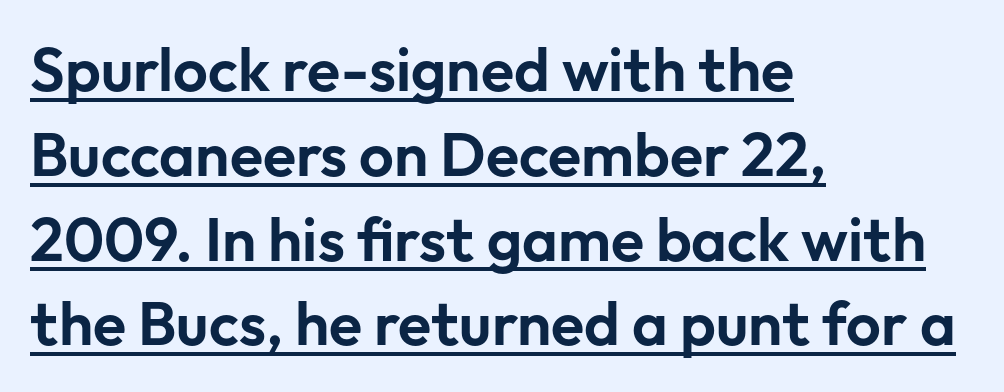
The image shows 61 px sans-serif type, upright; set left-aligned, normal line spacing (1.39x), normal letter spacing, underlined; low stroke contrast and a medium x-height.
